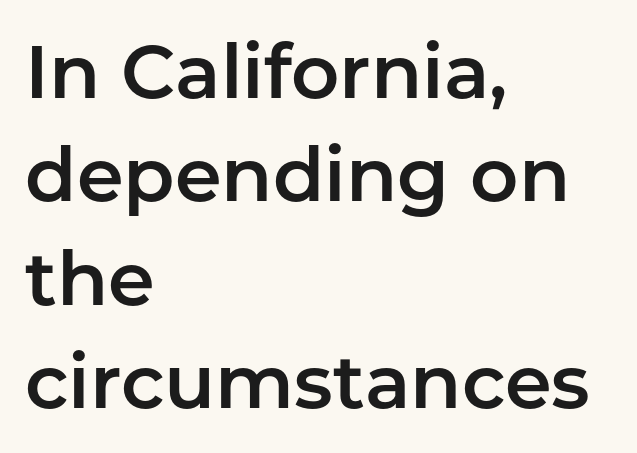
Q: Is the text italic (slanted)? A: No, it is upright.
Q: Is the typeface a serif or a sans-serif typeface? A: Sans-serif.
Q: Is the text underlined? A: No.
Q: How is the paragraph aligned? A: Left-aligned.
Q: Is the spacing between letters normal or unusually wide? A: Normal.
Q: Is the spacing between lines tight, normal or loose? A: Normal.
Q: Width (condensed, normal, or wide)? A: Normal.
Q: Stroke contrast? A: Low.
Q: x-height? A: Medium.
Q: Monospaced? A: No.
